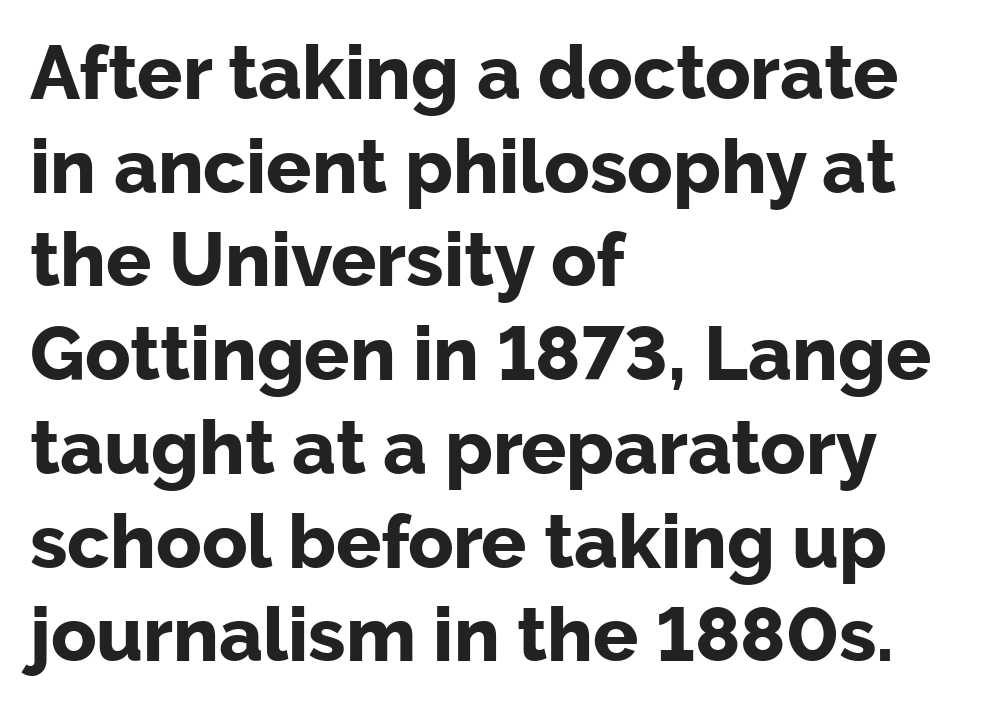
Q: Is the text bold? A: Yes.
Q: Is the text italic (slanted)? A: No, it is upright.
Q: Is the typeface a serif or a sans-serif typeface? A: Sans-serif.
Q: Is the text underlined? A: No.
Q: How is the paragraph aligned? A: Left-aligned.
Q: Is the spacing between letters normal or unusually wide? A: Normal.
Q: Is the spacing between lines tight, normal or loose? A: Normal.
Q: Width (condensed, normal, or wide)? A: Normal.
Q: Stroke contrast? A: Low.
Q: x-height? A: Medium.
Q: Monospaced? A: No.
